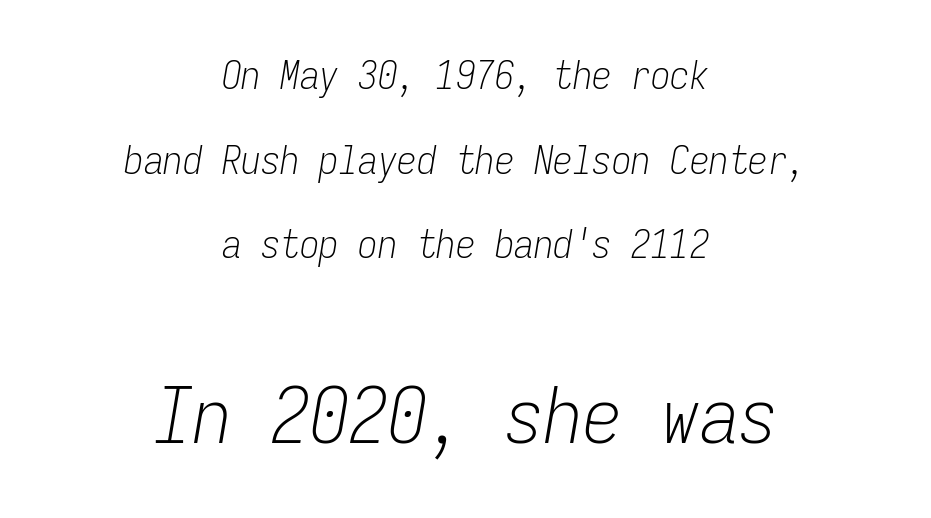
The letterforms sit shoulder to shoulder at normal distance. Weight: in the light-to-regular range. In CSS terms this would be text-align: center. If you measured baseline to baseline, you'd find a long distance. Check the space under the baseline: it is left empty.
